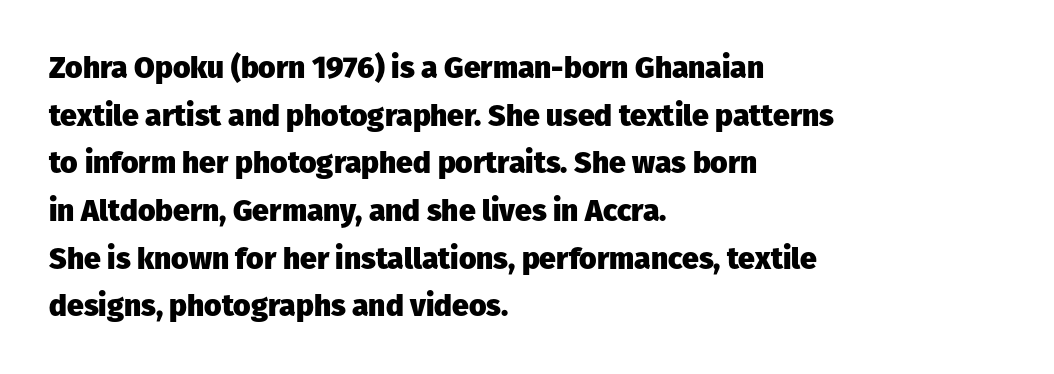
Q: Is the text bold? A: Yes.
Q: Is the text italic (slanted)? A: No, it is upright.
Q: Is the typeface a serif or a sans-serif typeface? A: Sans-serif.
Q: Is the text underlined? A: No.
Q: How is the paragraph aligned? A: Left-aligned.
Q: Is the spacing between letters normal or unusually wide? A: Normal.
Q: Is the spacing between lines tight, normal or loose? A: Normal.
Q: Width (condensed, normal, or wide)? A: Normal.
Q: Stroke contrast? A: Low.
Q: x-height? A: Medium.
Q: Monospaced? A: No.
